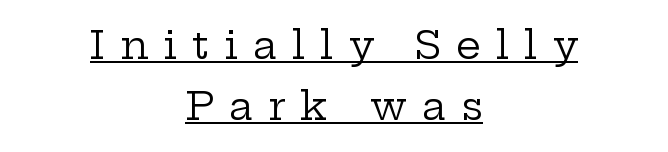
The image shows 39 px regular-weight, wide serif type, upright; set centered, normal line spacing (1.57x), unusually wide letter spacing (+0.38 em), underlined; low stroke contrast and a medium x-height.
